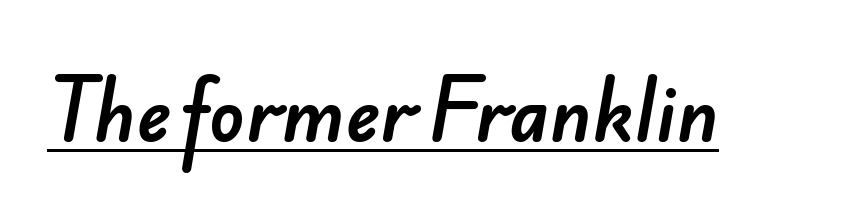
Q: Is the typeface a serif or a sans-serif typeface? A: Sans-serif.
Q: Is the text underlined? A: Yes.
Q: Is the spacing between letters normal or unusually wide? A: Normal.
Q: Width (condensed, normal, or wide)? A: Normal.
Q: Stroke contrast? A: Low.
Q: x-height? A: Small.
Q: Monospaced? A: No.
